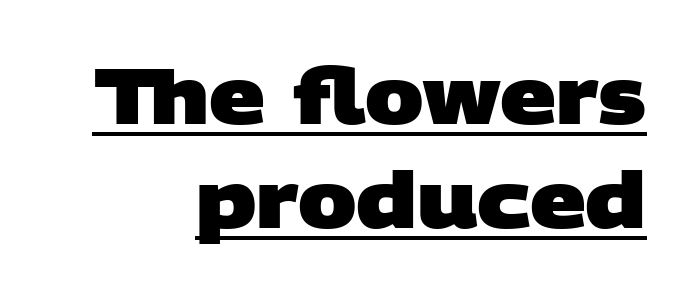
Q: Is the text bold? A: Yes.
Q: Is the typeface a serif or a sans-serif typeface? A: Sans-serif.
Q: Is the text underlined? A: Yes.
Q: How is the paragraph aligned? A: Right-aligned.
Q: Is the spacing between letters normal or unusually wide? A: Normal.
Q: Is the spacing between lines tight, normal or loose? A: Normal.
Q: Width (condensed, normal, or wide)? A: Wide.
Q: Stroke contrast? A: Low.
Q: x-height? A: Large.
Q: Monospaced? A: No.
